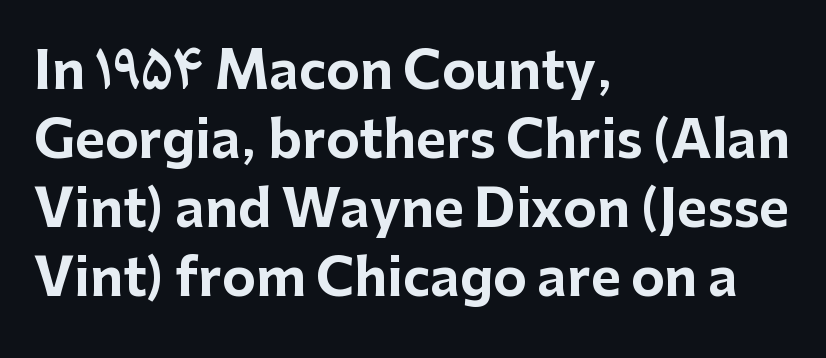
Q: Is the text bold? A: Yes.
Q: Is the text italic (slanted)? A: No, it is upright.
Q: Is the typeface a serif or a sans-serif typeface? A: Sans-serif.
Q: Is the text underlined? A: No.
Q: How is the paragraph aligned? A: Left-aligned.
Q: Is the spacing between letters normal or unusually wide? A: Normal.
Q: Is the spacing between lines tight, normal or loose? A: Normal.
Q: Width (condensed, normal, or wide)? A: Normal.
Q: Stroke contrast? A: Low.
Q: x-height? A: Medium.
Q: Monospaced? A: No.
